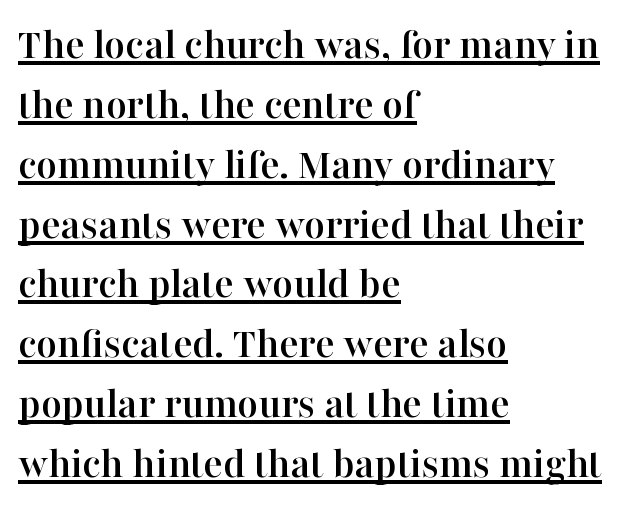
No extra tracking has been applied to these lines. A student would call this left alignment; a typographer would say flush left, rag right. Honestly, the row spacing looks completely unremarkable. Posture: vertical. The rendering uses the underline text-decoration.
